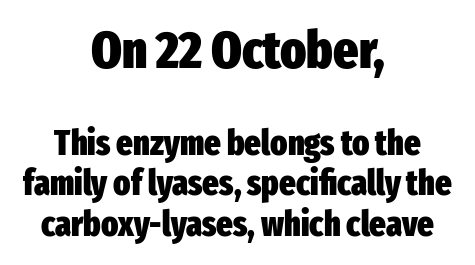
The image shows 53 px heavy, condensed sans-serif type, upright; set centered, line spacing 1.16x, normal letter spacing, not underlined; the first (top) block is 1.51x larger; low stroke contrast and a medium x-height.
